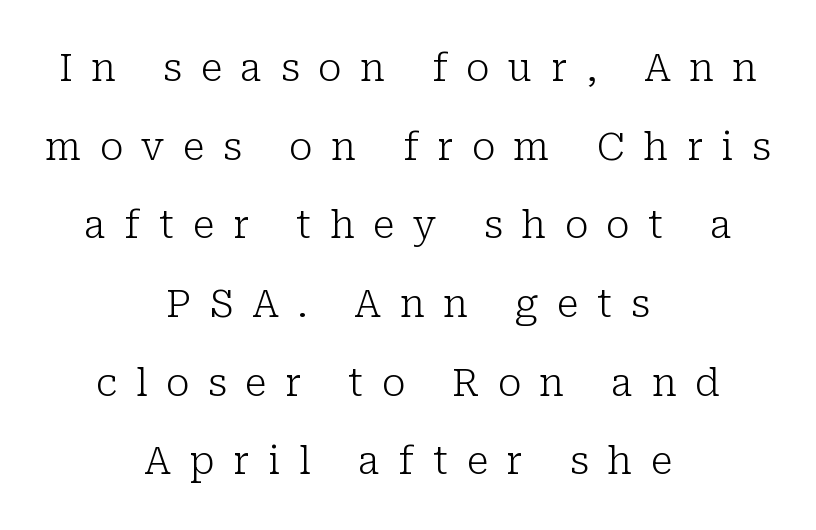
Tall strokes in this sample are plumb rather than angled. Nobody drew a line under any word here. Vertical spacing — loose. The strokes are not fattened; the text isn't bold.
